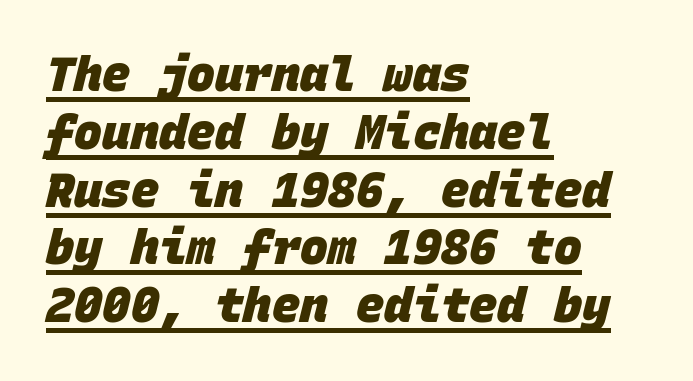
{"serif": "no", "bold": "yes", "weight": "heavy", "width": "normal", "stroke_contrast": "low", "x_height": "large", "monospaced": "yes", "underline": "yes", "align": "left", "line_spacing_ratio": 1.23, "letter_spacing": "normal", "letter_spacing_em": 0.0, "glyph_px": 47}
